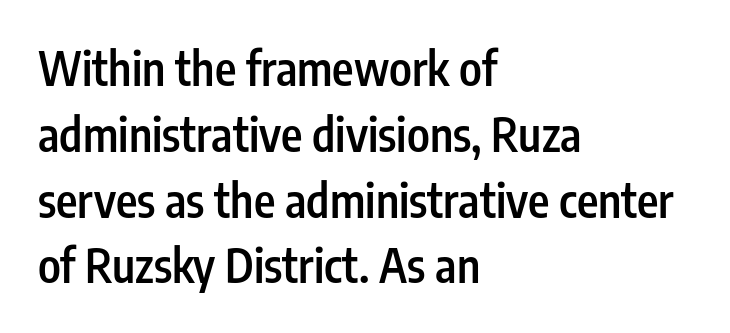
Q: Is the text bold? A: Semi-bold.
Q: Is the text italic (slanted)? A: No, it is upright.
Q: Is the typeface a serif or a sans-serif typeface? A: Sans-serif.
Q: Is the text underlined? A: No.
Q: How is the paragraph aligned? A: Left-aligned.
Q: Is the spacing between letters normal or unusually wide? A: Normal.
Q: Is the spacing between lines tight, normal or loose? A: Normal.
Q: Width (condensed, normal, or wide)? A: Condensed.
Q: Stroke contrast? A: Low.
Q: x-height? A: Medium.
Q: Monospaced? A: No.
